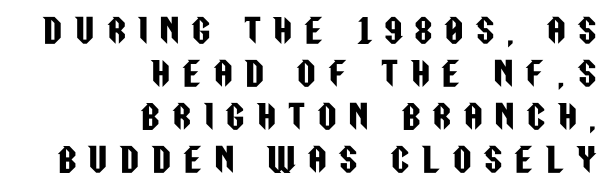
Beneath every word, the page is bare. Grotesque or geometric, the face here clearly has no serifs. The horizontal fit of the characters is loose and conspicuously gappy. Interline gaps are of average width in this sample.
